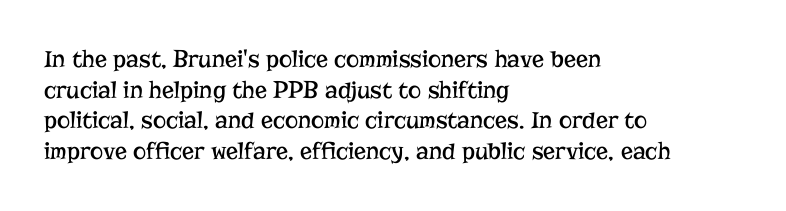
The letters look calm and open, with moderate or lighter stems. Descenders are the only things crossing below the line. Left-aligned paragraph, ragged on the right. Short note: letters normally spaced.
